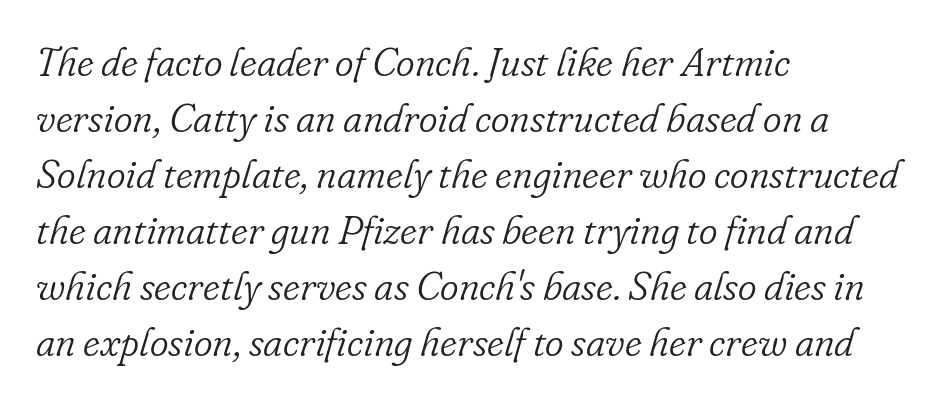
Looking at the ascenders, they clearly lean. The words here are not underlined. The typesetter chose a ragged-right arrangement here. Counters stay open thanks to moderate or lighter strokes.
